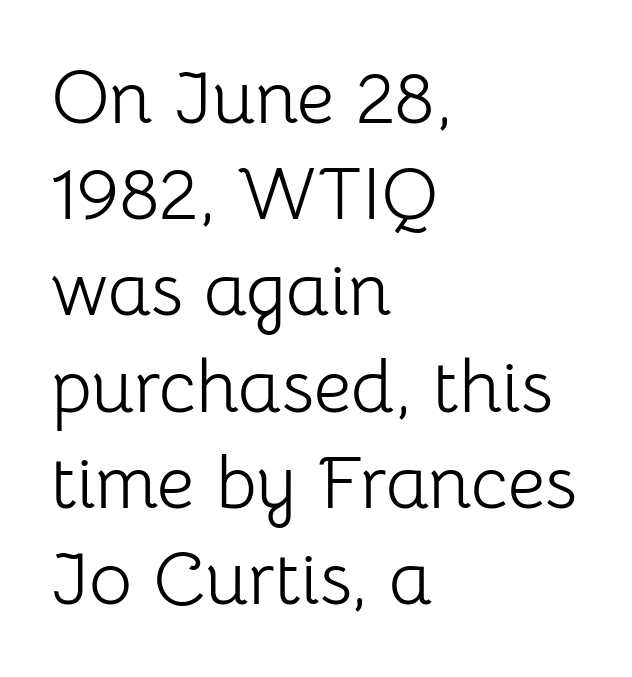
Q: Is the text bold? A: No.
Q: Is the text italic (slanted)? A: No, it is upright.
Q: Is the typeface a serif or a sans-serif typeface? A: Sans-serif.
Q: Is the text underlined? A: No.
Q: How is the paragraph aligned? A: Left-aligned.
Q: Is the spacing between letters normal or unusually wide? A: Normal.
Q: Is the spacing between lines tight, normal or loose? A: Normal.
Q: Width (condensed, normal, or wide)? A: Normal.
Q: Stroke contrast? A: Low.
Q: x-height? A: Medium.
Q: Monospaced? A: No.
